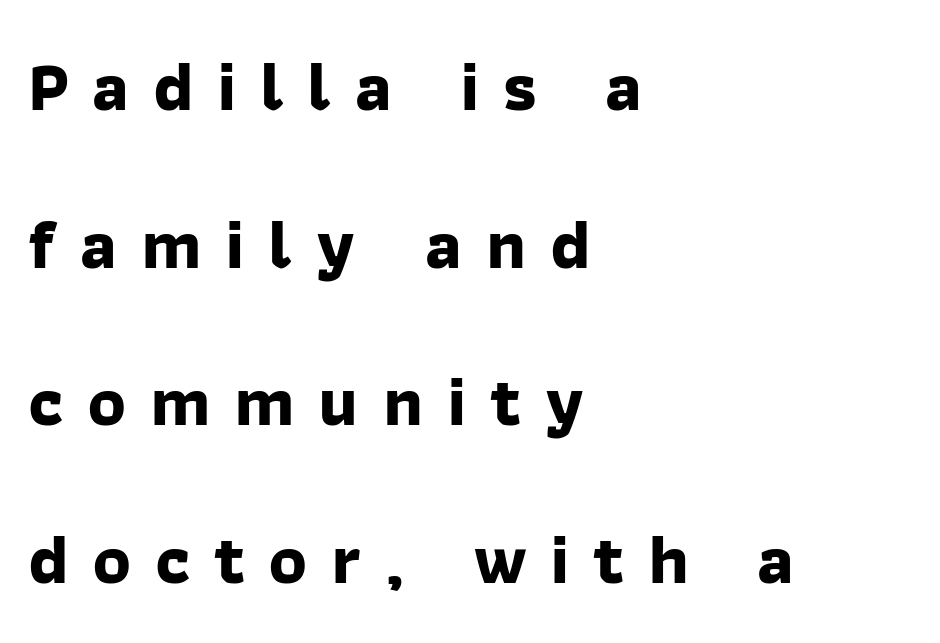
On the weight axis this lands at bold, roughly 700. The rendering shows plain stroke endings on the letterforms — a sans-serif design. This sample has the flowing, uneven cadence of proportional lettering. Between one letter and the next there's a generous, obvious gap. Type without underlining. One-word summary of the alignment: left.
